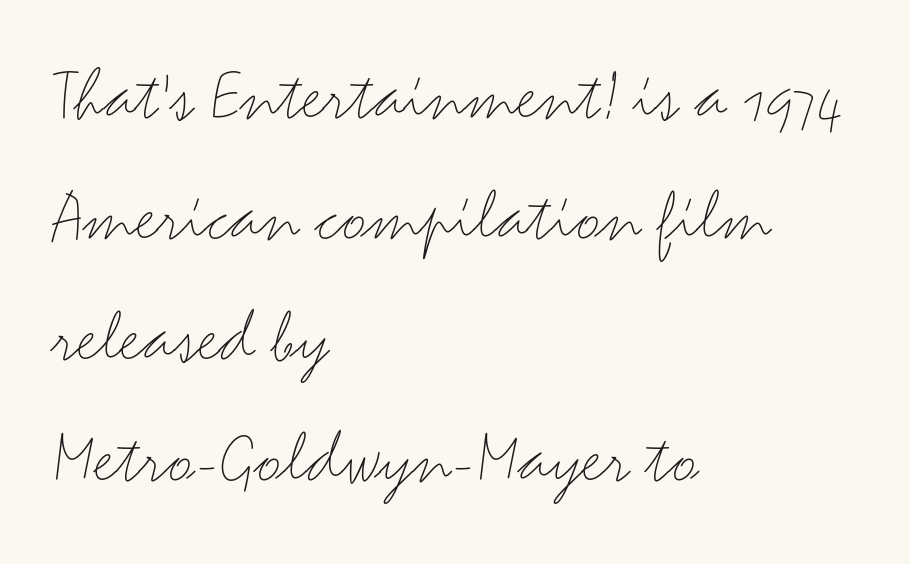
Q: Is the text bold? A: No.
Q: Is the text italic (slanted)? A: Yes.
Q: Is the typeface a serif or a sans-serif typeface? A: Sans-serif.
Q: Is the text underlined? A: No.
Q: How is the paragraph aligned? A: Left-aligned.
Q: Is the spacing between letters normal or unusually wide? A: Normal.
Q: Is the spacing between lines tight, normal or loose? A: Normal.
Q: Width (condensed, normal, or wide)? A: Wide.
Q: Stroke contrast? A: Medium.
Q: x-height? A: Small.
Q: Monospaced? A: No.
